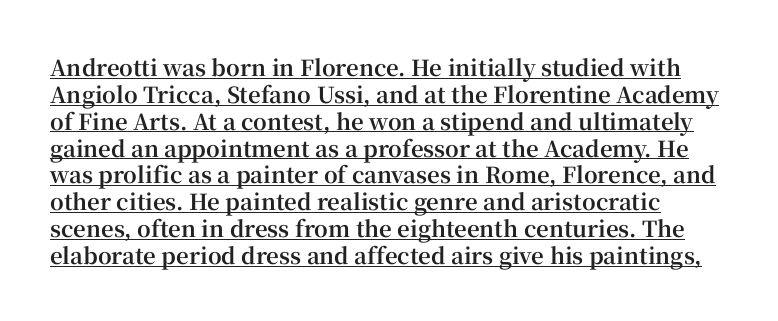
The image shows 22 px bold type, upright; set line spacing 1.22x, normal letter spacing, underlined.
